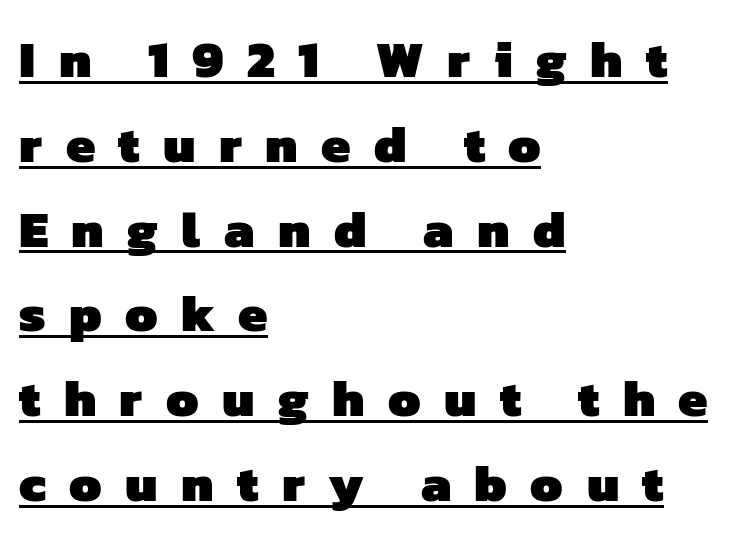
The image shows 52 px heavy sans-serif type; set left-aligned, normal line spacing (1.63x), unusually wide letter spacing (+0.45 em), underlined; low stroke contrast and a medium x-height.
